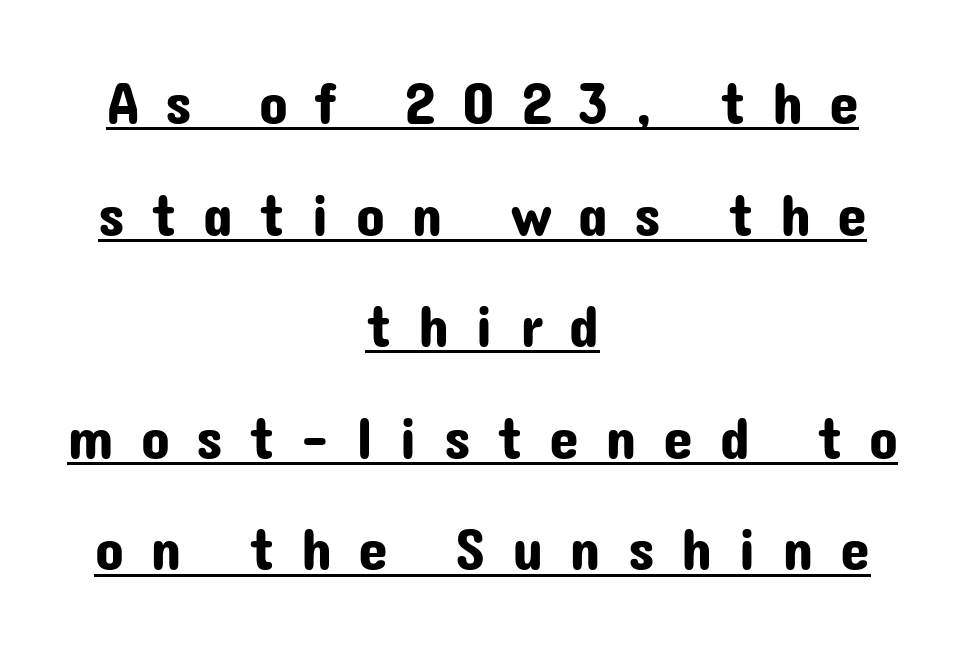
Q: Is the text italic (slanted)? A: No, it is upright.
Q: Is the typeface a serif or a sans-serif typeface? A: Sans-serif.
Q: Is the text underlined? A: Yes.
Q: How is the paragraph aligned? A: Centered.
Q: Is the spacing between letters normal or unusually wide? A: Unusually wide.
Q: Width (condensed, normal, or wide)? A: Normal.
Q: Stroke contrast? A: Low.
Q: x-height? A: Medium.
Q: Monospaced? A: No.
